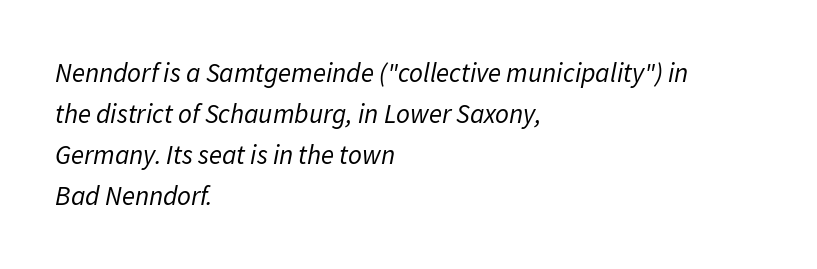
The image shows 27 px text type, italic (leaning right); set left-aligned, normal line spacing (1.52x), normal letter spacing, not underlined.
